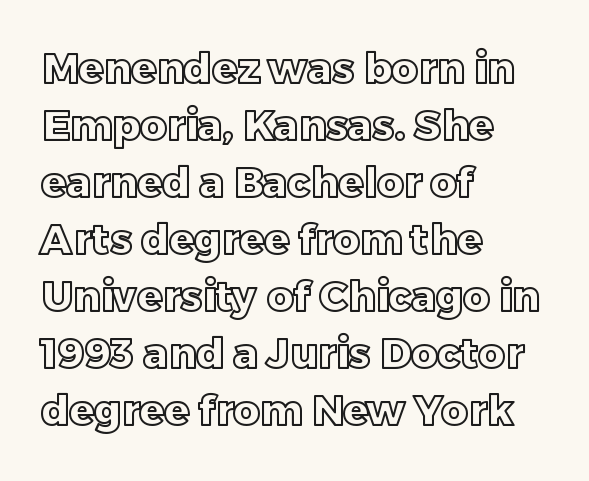
{"italic": "no", "width": "normal", "x_height": "large", "monospaced": "no", "underline": "no", "align": "left", "line_spacing": "normal", "line_spacing_ratio": 1.39, "letter_spacing": "normal", "letter_spacing_em": 0.0, "glyph_px": 41}
